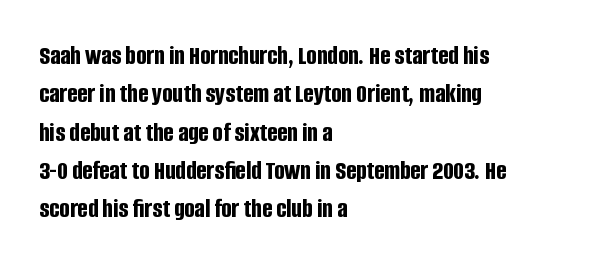
Glyph-to-glyph distance matches everyday printed text. Notice how thick the strokes are: this is what a full bold looks like. A normal amount of white space separates one row of letters from the next. Only glyphs here, with clear space below each row. Vertical strokes here are truly vertical.
